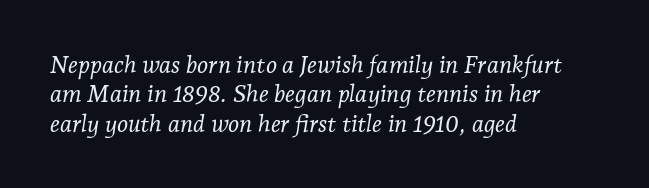
The image shows 24 px text type, italic (leaning right); set left-aligned, line spacing 1.22x, normal letter spacing, not underlined.
